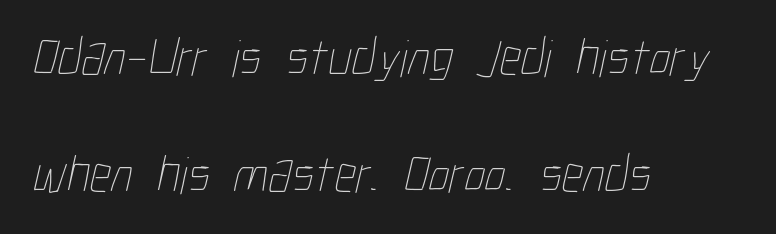
A clean baseline with only descenders dipping below it. Short and long lines alike share a common starting point at left. The characters are drawn with everyday or finer stroke widths. Is this a fixed-width face? No — the glyphs have proportional, varying widths. Vertical spacing — loose. How are the letters spaced? Ordinarily, with no added tracking.
